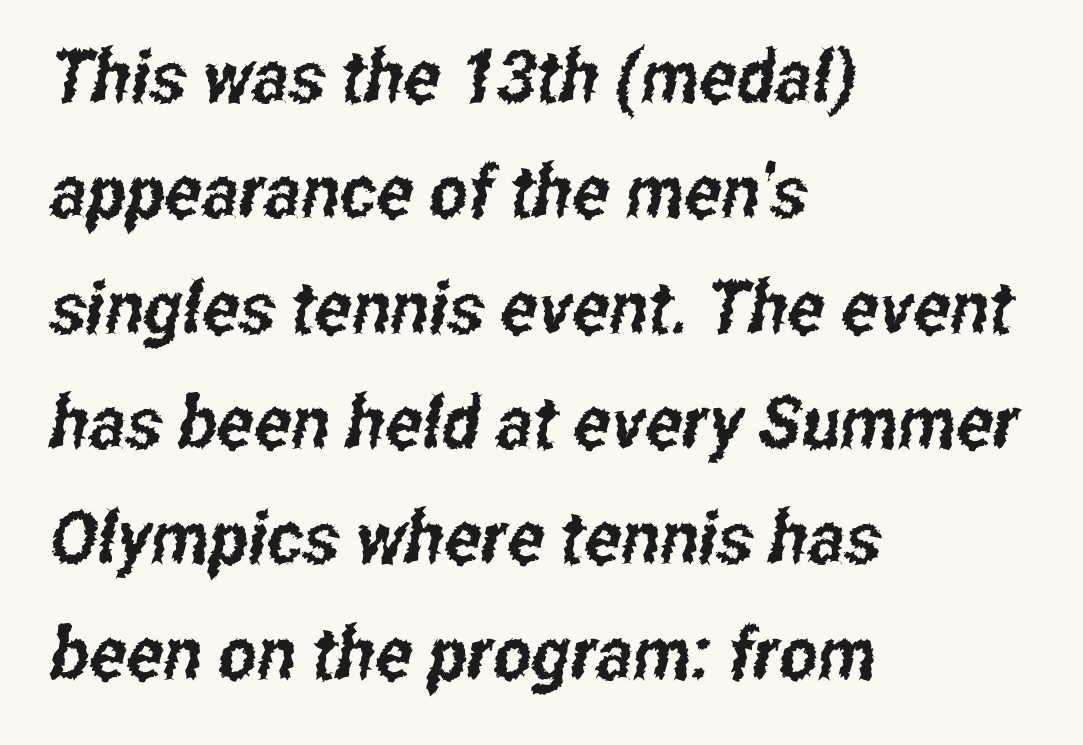
The rag falls on the right side of this text block. The face used here is proportionally spaced, like ordinary book or web type. The letterforms sit shoulder to shoulder at normal distance. Interline gaps are of average width in this sample.
